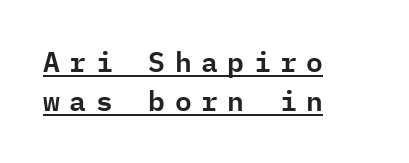
{"serif": "no", "italic": "no", "width": "normal", "stroke_contrast": "low", "x_height": "medium", "monospaced": "yes", "underline": "yes", "align": "left", "line_spacing": "normal", "line_spacing_ratio": 1.41, "letter_spacing": "wide", "letter_spacing_em": 0.34, "glyph_px": 28}
